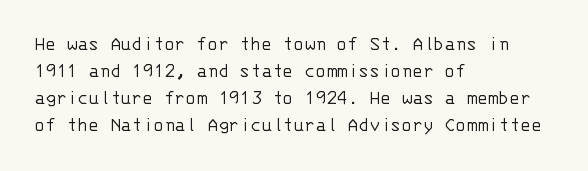
The image shows 20 px text type, upright; set left-aligned, normal line spacing (1.35x), normal letter spacing, not underlined.
